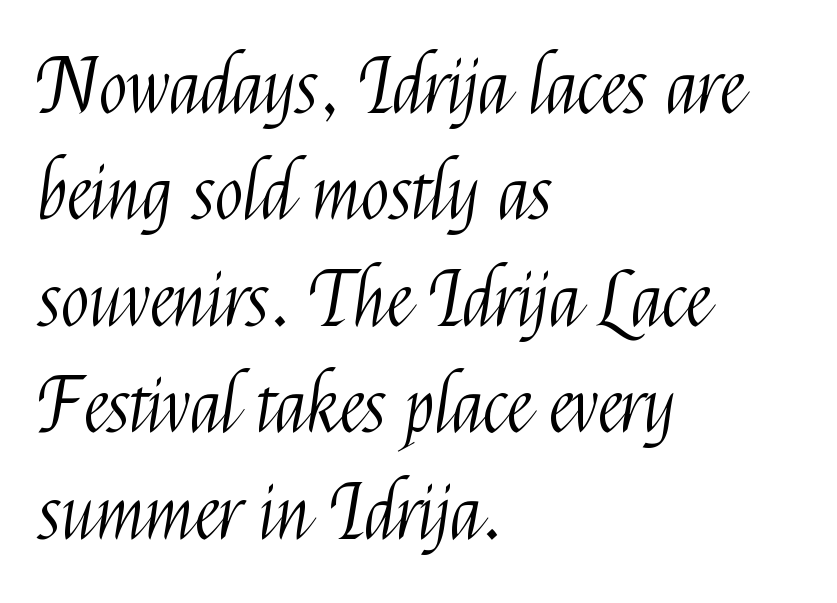
Q: Is the text bold? A: No.
Q: Is the text italic (slanted)? A: Yes.
Q: Is the typeface a serif or a sans-serif typeface? A: Sans-serif.
Q: Is the text underlined? A: No.
Q: How is the paragraph aligned? A: Left-aligned.
Q: Is the spacing between letters normal or unusually wide? A: Normal.
Q: Is the spacing between lines tight, normal or loose? A: Normal.
Q: Width (condensed, normal, or wide)? A: Condensed.
Q: Stroke contrast? A: Medium.
Q: x-height? A: Medium.
Q: Monospaced? A: No.
